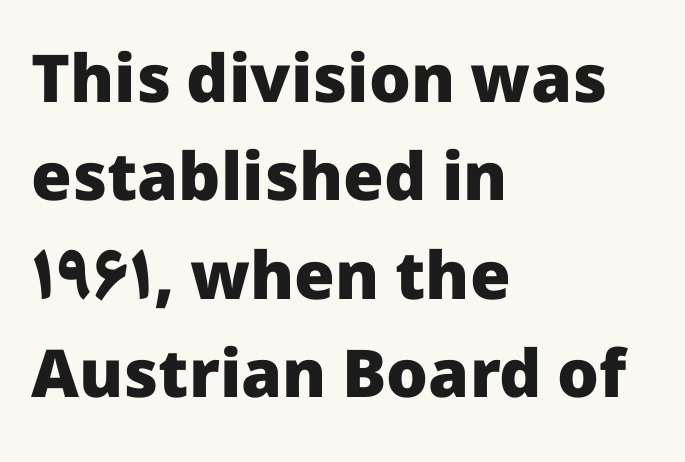
Q: Is the text bold? A: Yes.
Q: Is the text italic (slanted)? A: No, it is upright.
Q: Is the typeface a serif or a sans-serif typeface? A: Sans-serif.
Q: Is the text underlined? A: No.
Q: How is the paragraph aligned? A: Left-aligned.
Q: Is the spacing between letters normal or unusually wide? A: Normal.
Q: Is the spacing between lines tight, normal or loose? A: Normal.
Q: Width (condensed, normal, or wide)? A: Normal.
Q: Stroke contrast? A: Low.
Q: x-height? A: Medium.
Q: Monospaced? A: No.
